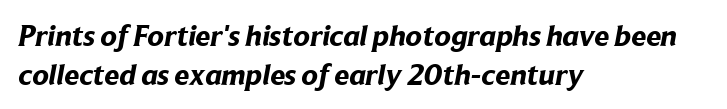
These lines carry a lot of weight — the face is fully bold. Observe the ordinary spacing: letters are neighbours, not strangers. Compared with a centered layout, this one pins lines to the left instead. Each letter keeps its own natural width here, so spacing adapts to shape. Unmarked baselines from the first word to the last. Baseline-to-baseline distance is the conventional proportion of letter height.
